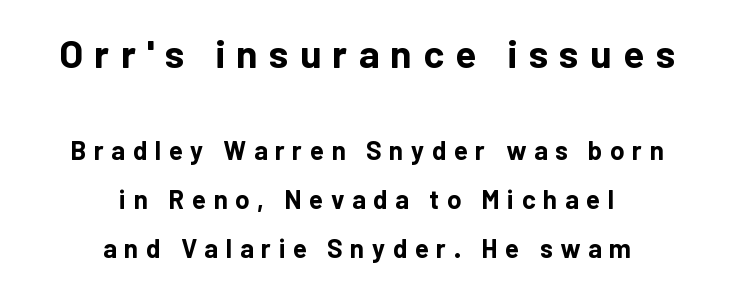
Q: Is the text bold? A: Yes.
Q: Is the text italic (slanted)? A: No, it is upright.
Q: Is the typeface a serif or a sans-serif typeface? A: Sans-serif.
Q: Is the text underlined? A: No.
Q: How is the paragraph aligned? A: Centered.
Q: Is the spacing between letters normal or unusually wide? A: Unusually wide.
Q: Which block of text is set in a larger size, the first (top) or the second (bottom)? A: The first (top) one.
Q: Width (condensed, normal, or wide)? A: Normal.
Q: Stroke contrast? A: Low.
Q: x-height? A: Medium.
Q: Monospaced? A: No.
